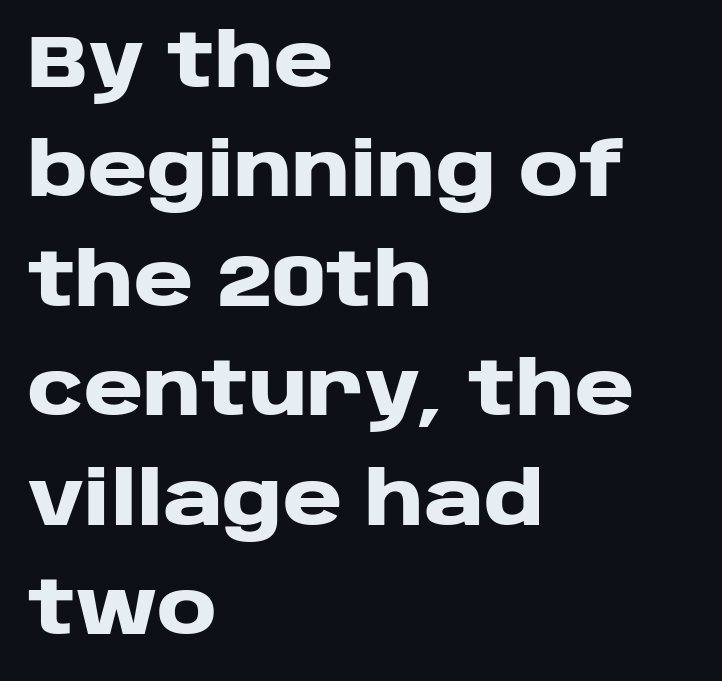
{"serif": "no", "italic": "no", "bold": "yes", "weight": "heavy", "width": "wide", "stroke_contrast": "low", "x_height": "large", "monospaced": "no", "underline": "no", "align": "left", "line_spacing": "normal", "line_spacing_ratio": 1.5, "letter_spacing": "normal", "letter_spacing_em": 0.0, "glyph_px": 73}
